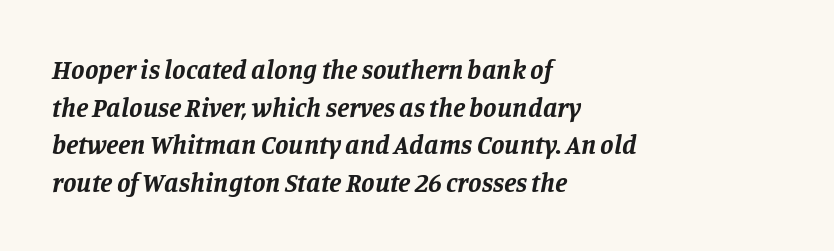
Vertically, the passage feels balanced, rows spaced as you'd expect. Yep, that's italic — everything's leaning. Caption: standard tracking, unaltered. Type without underlining. Summary of weight: heavy, a full bold.
